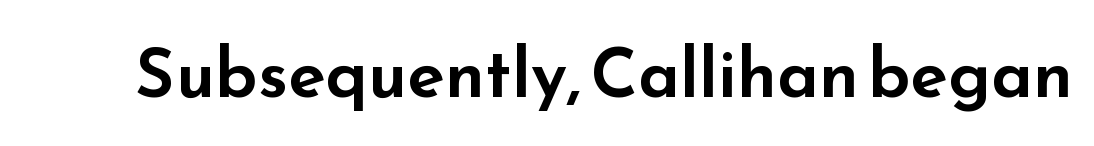
The image shows 69 px wide sans-serif type, upright; set normal letter spacing, not underlined; low stroke contrast and a small x-height.
